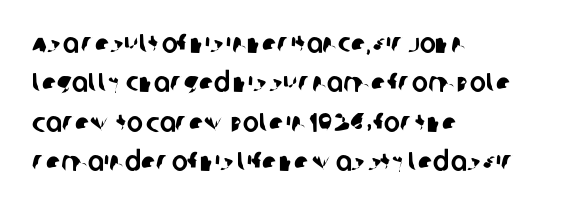
{"underline": "no", "align": "left", "line_spacing": "normal", "line_spacing_ratio": 1.46, "letter_spacing": "normal", "letter_spacing_em": 0.0, "glyph_px": 27}
